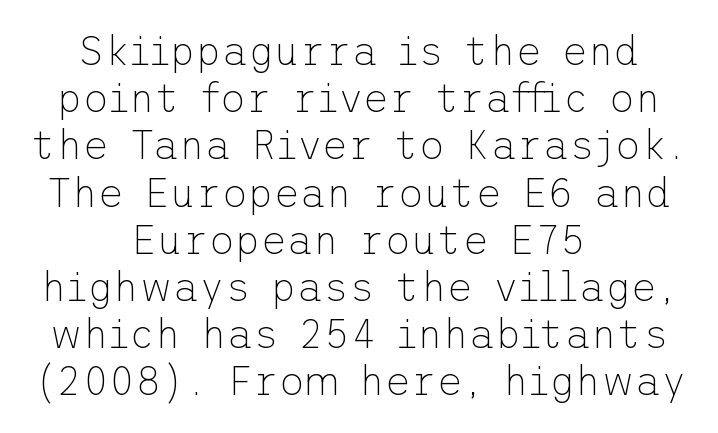
The lines are quadded center. Font category for this specimen: sans-serif. The face looks like a standard text weight, possibly lighter. In terms of letterspacing, this is plain default setting. Posture: vertical. Anything drawn beneath the words? Only blank space.
